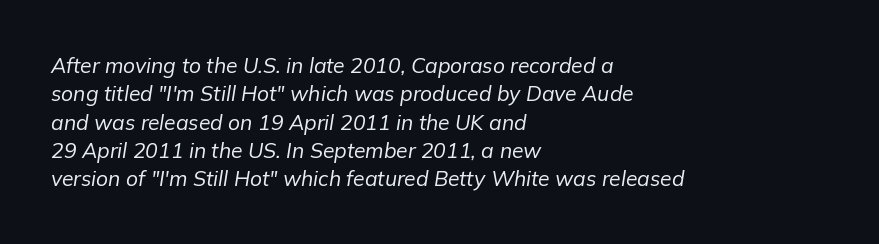
The image shows 21 px text type, italic (leaning right); set left-aligned, normal line spacing (1.35x), normal letter spacing, not underlined.
